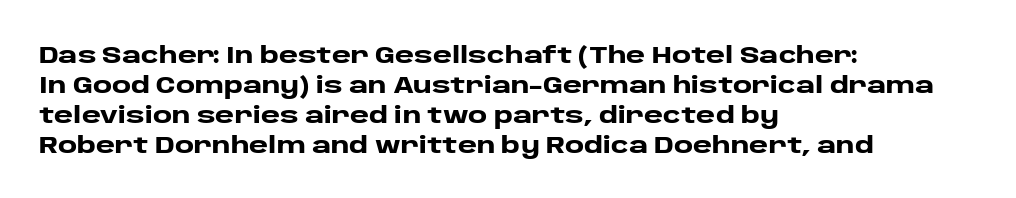
{"italic": "no", "bold": "yes", "underline": "no", "align": "left", "line_spacing": "normal", "line_spacing_ratio": 1.3, "letter_spacing": "normal", "letter_spacing_em": 0.0, "glyph_px": 23}
